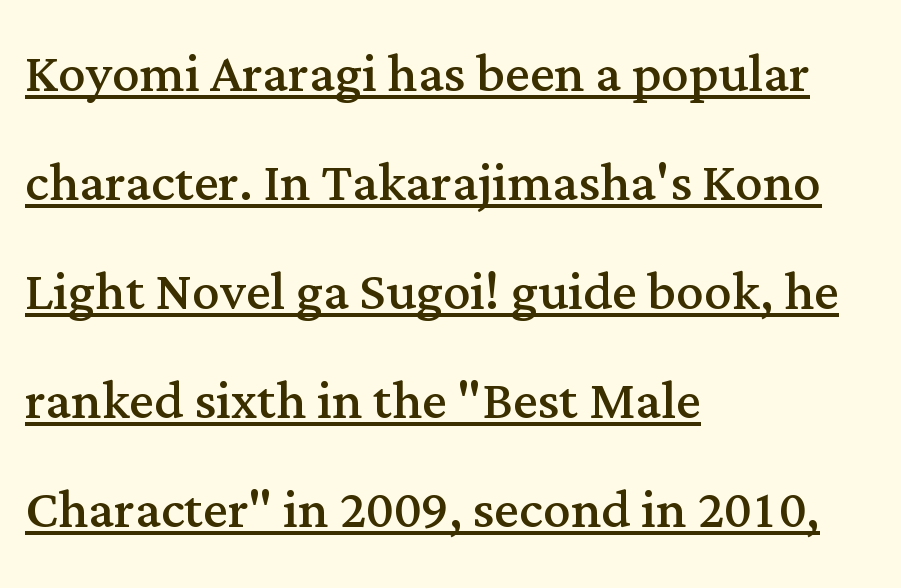
{"serif": "yes", "italic": "no", "bold": "no", "weight": "regular", "width": "normal", "stroke_contrast": "medium", "x_height": "medium", "monospaced": "no", "underline": "yes", "align": "left", "line_spacing": "normal", "line_spacing_ratio": 1.58, "letter_spacing": "normal", "letter_spacing_em": 0.0, "glyph_px": 69}
